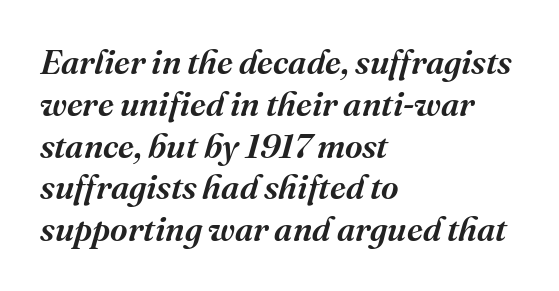
Compared with a centered layout, this one pins lines to the left instead. Notice how the stems are inclined rather than vertical — that's the hallmark of italics. Clear beneath every line of the passage. Is this a fixed-width face? No — the glyphs have proportional, varying widths. Look at the bottom of the vertical strokes: they flare into serifs here. Each word holds together tightly as a unit, with standard inter-letter gaps.
